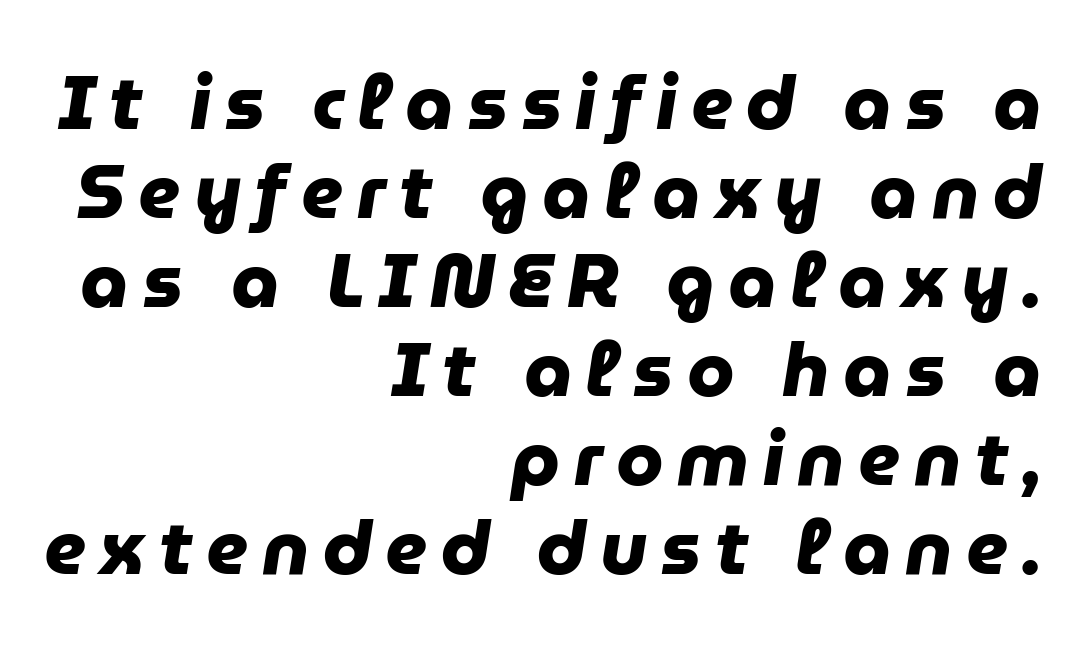
Short and long lines alike share a common ending point at right. Unlike a traditional serif, this face leaves its strokes unadorned. The passage shown is typed in a proportional face where columns would drift. Descenders are the only things crossing below the line.
